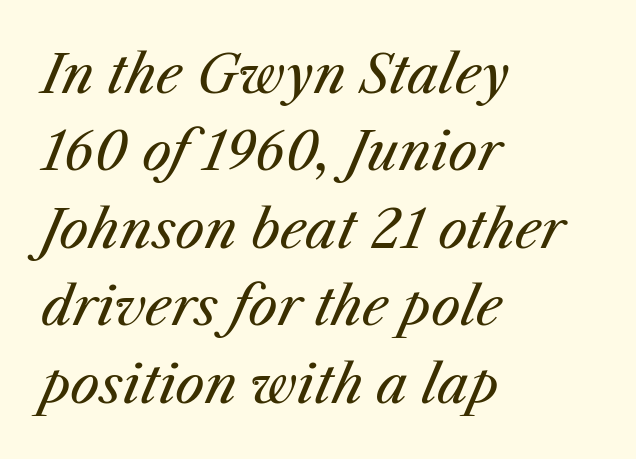
{"italic": "yes", "lean": "right", "slant_degrees": 25, "bold": "no", "weight": "regular", "width": "normal", "stroke_contrast": "medium", "x_height": "medium", "monospaced": "no", "underline": "no", "align": "left", "line_spacing": "normal", "line_spacing_ratio": 1.49, "letter_spacing": "normal", "letter_spacing_em": 0.0, "glyph_px": 52}
